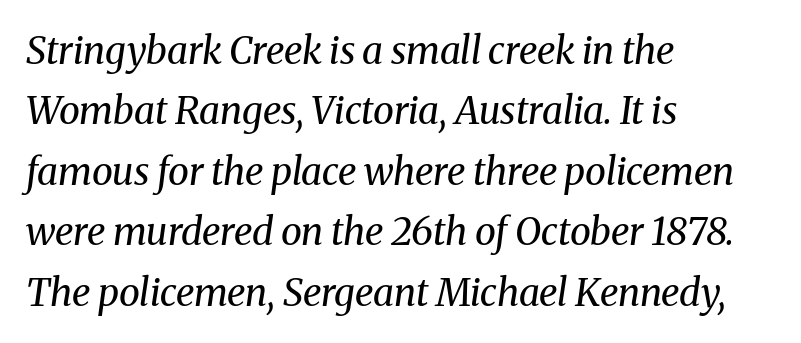
{"serif": "yes", "italic": "yes", "lean": "right", "slant_degrees": 8, "bold": "no", "weight": "regular", "width": "normal", "stroke_contrast": "medium", "x_height": "medium", "monospaced": "no", "underline": "no", "align": "left", "line_spacing": "normal", "line_spacing_ratio": 1.59, "letter_spacing": "normal", "letter_spacing_em": 0.0, "glyph_px": 38}
